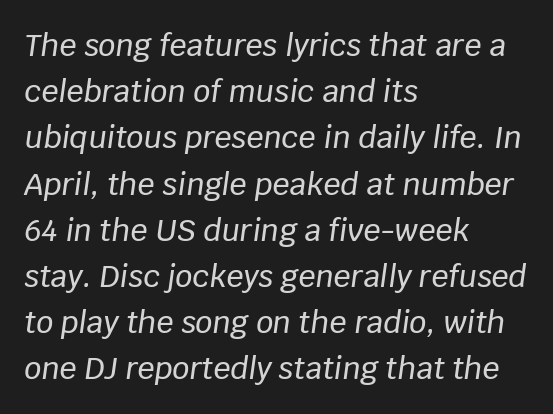
{"italic": "yes", "lean": "right", "slant_degrees": 8, "width": "normal", "stroke_contrast": "low", "x_height": "large", "monospaced": "no", "underline": "no", "align": "left", "line_spacing": "normal", "line_spacing_ratio": 1.54, "letter_spacing": "normal", "letter_spacing_em": 0.0, "glyph_px": 30}
